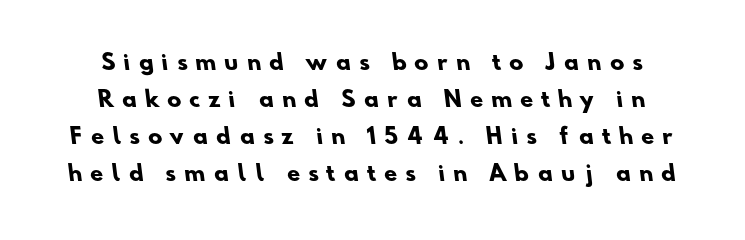
{"bold": "yes", "underline": "no", "line_spacing_ratio": 1.76, "letter_spacing": "wide", "letter_spacing_em": 0.4, "glyph_px": 21}
